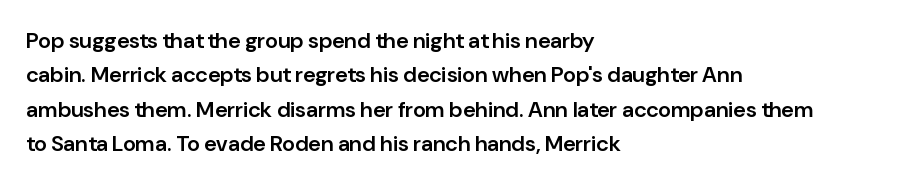
The image shows 22 px text type, upright; set left-aligned, normal line spacing (1.56x), normal letter spacing, not underlined.
